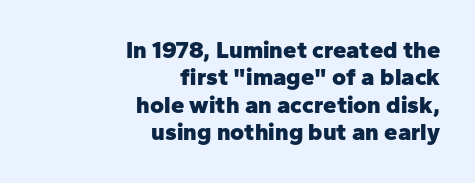
{"italic": "no", "bold": "yes", "underline": "no", "align": "right", "line_spacing": "tight", "line_spacing_ratio": 1.14, "letter_spacing": "normal", "letter_spacing_em": 0.0, "glyph_px": 24}
